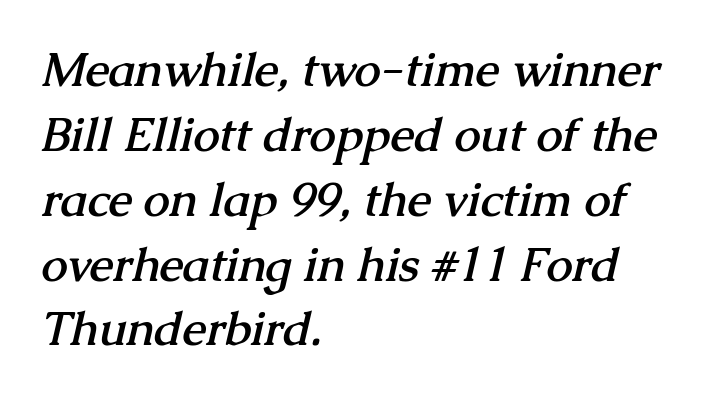
{"serif": "yes", "bold": "yes", "weight": "semibold", "width": "normal", "stroke_contrast": "medium", "x_height": "medium", "monospaced": "no", "underline": "no", "align": "left", "line_spacing": "normal", "line_spacing_ratio": 1.38, "letter_spacing": "normal", "letter_spacing_em": 0.0, "glyph_px": 47}
